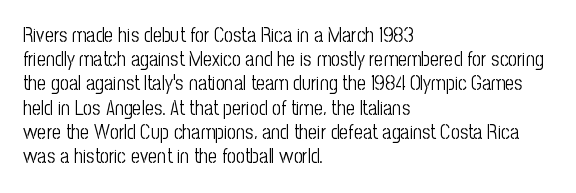
{"italic": "no", "bold": "no", "underline": "no", "align": "left", "line_spacing_ratio": 1.21, "letter_spacing": "normal", "letter_spacing_em": 0.0, "glyph_px": 20}
